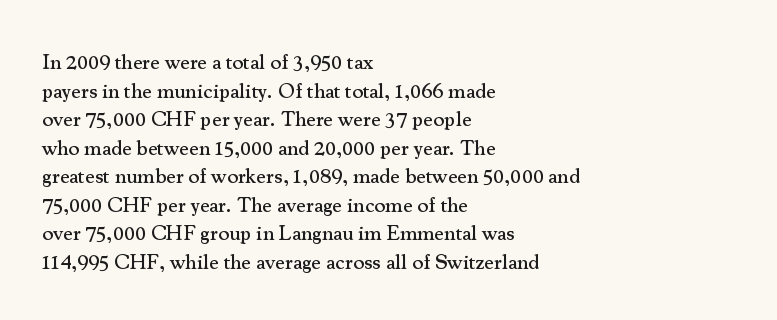
Q: Is the text italic (slanted)? A: No, it is upright.
Q: Is the text underlined? A: No.
Q: How is the paragraph aligned? A: Left-aligned.
Q: Is the spacing between letters normal or unusually wide? A: Normal.
Q: Is the spacing between lines tight, normal or loose? A: Normal.
